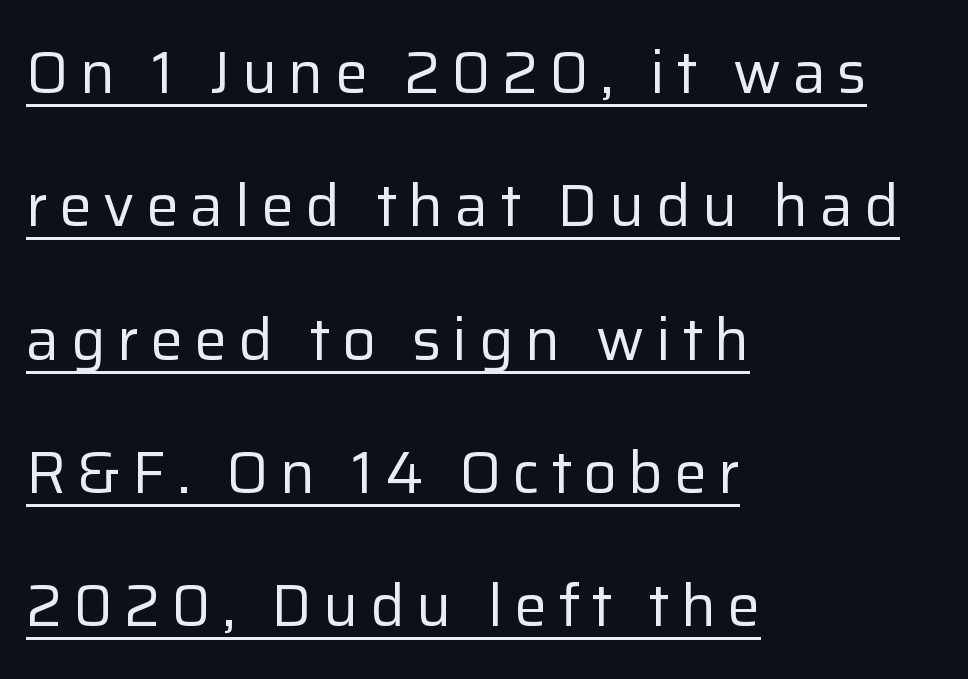
{"serif": "no", "italic": "no", "bold": "no", "weight": "regular", "width": "normal", "stroke_contrast": "low", "x_height": "medium", "monospaced": "no", "underline": "yes", "align": "left", "line_spacing": "loose", "line_spacing_ratio": 2.26, "glyph_px": 59}
